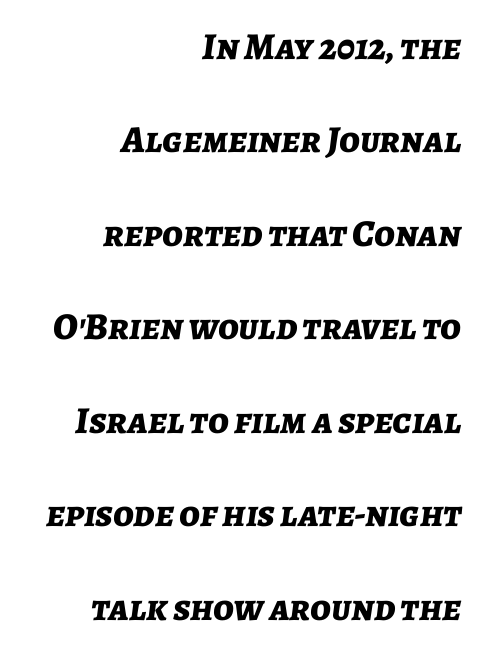
Q: Is the text bold? A: Yes.
Q: Is the text italic (slanted)? A: Yes, it leans right by about 7 degrees.
Q: Is the text underlined? A: No.
Q: How is the paragraph aligned? A: Right-aligned.
Q: Is the spacing between letters normal or unusually wide? A: Normal.
Q: Is the spacing between lines tight, normal or loose? A: Loose.
Q: Width (condensed, normal, or wide)? A: Normal.
Q: Stroke contrast? A: Low.
Q: x-height? A: Medium.
Q: Monospaced? A: No.
